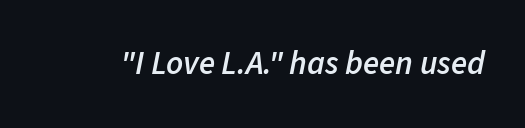
Unmarked baselines from the first word to the last. Would a proofreader flag this as italicized? Yes. The tracking reads as untouched default to a designer's eye. A fair bit of extra ink — the face is semibold, not bold.
